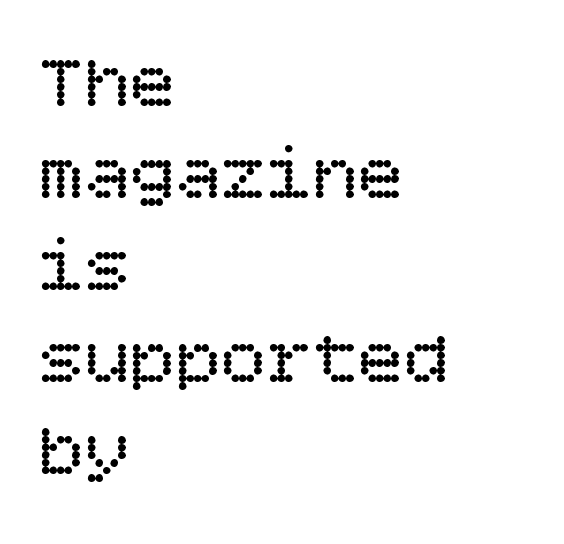
{"italic": "no", "bold": "no", "weight": "regular", "width": "normal", "stroke_contrast": "low", "x_height": "large", "underline": "no", "align": "left", "line_spacing_ratio": 1.21, "letter_spacing": "normal", "letter_spacing_em": 0.0, "glyph_px": 76}
